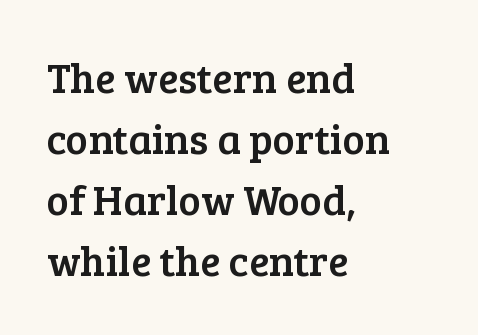
The image shows 42 px serif type, upright; set left-aligned, normal line spacing (1.45x), normal letter spacing, not underlined; low stroke contrast and a medium x-height.
